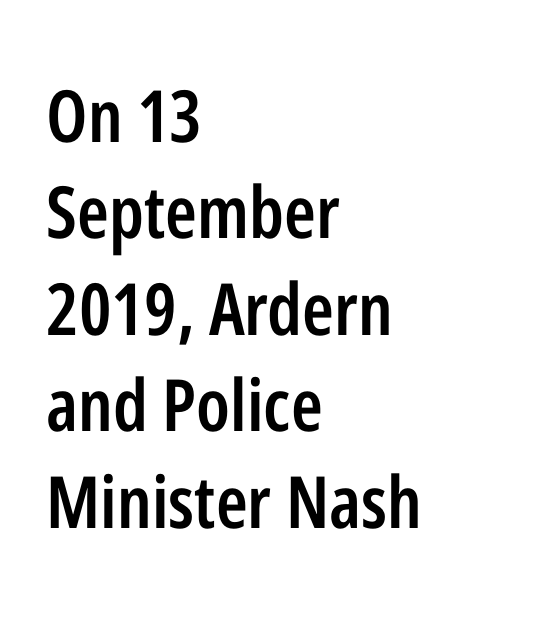
Q: Is the text bold? A: Semi-bold.
Q: Is the text italic (slanted)? A: No, it is upright.
Q: Is the typeface a serif or a sans-serif typeface? A: Sans-serif.
Q: Is the text underlined? A: No.
Q: How is the paragraph aligned? A: Left-aligned.
Q: Is the spacing between letters normal or unusually wide? A: Normal.
Q: Is the spacing between lines tight, normal or loose? A: Normal.
Q: Width (condensed, normal, or wide)? A: Condensed.
Q: Stroke contrast? A: Low.
Q: x-height? A: Medium.
Q: Monospaced? A: No.
